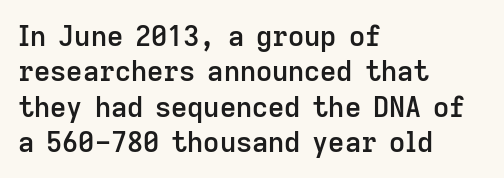
The image shows 28 px semibold sans-serif type, upright; set left-aligned, normal line spacing (1.26x), normal letter spacing, not underlined; low stroke contrast and a medium x-height.
